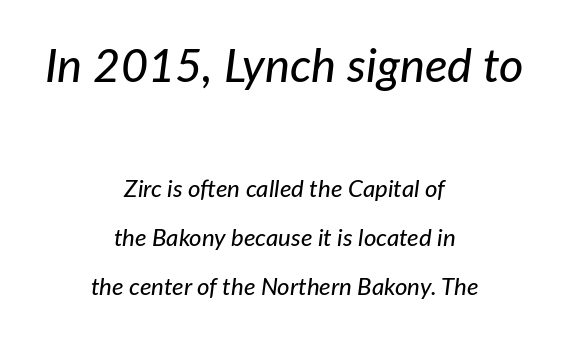
It's the slanting kind of type. Reading down the block, each line starts at a different indent, mirrored at its end. Think of a printed novel: that variable character pitch is what you see here. These lines keep a tight, regular rhythm from letter to letter.
